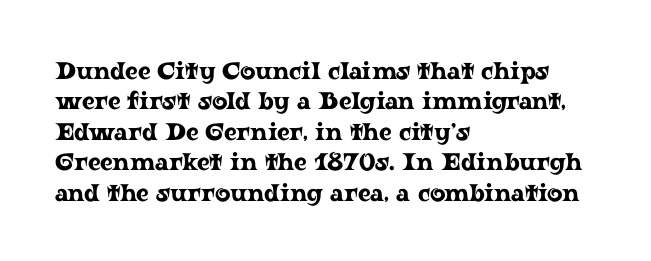
Q: Is the text italic (slanted)? A: No, it is upright.
Q: Is the text underlined? A: No.
Q: How is the paragraph aligned? A: Left-aligned.
Q: Is the spacing between letters normal or unusually wide? A: Normal.
Q: Is the spacing between lines tight, normal or loose? A: Normal.
